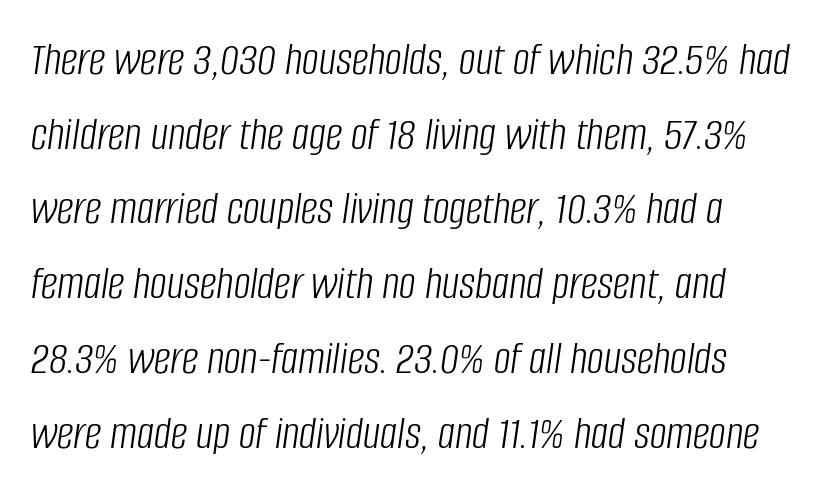
A typesetter would call this leading conventional body-copy spacing. Descender tails drop into unmarked territory. Short note: letters normally spaced. You can tell it's italic because the verticals aren't actually vertical. Weight: in the light-to-regular range.
